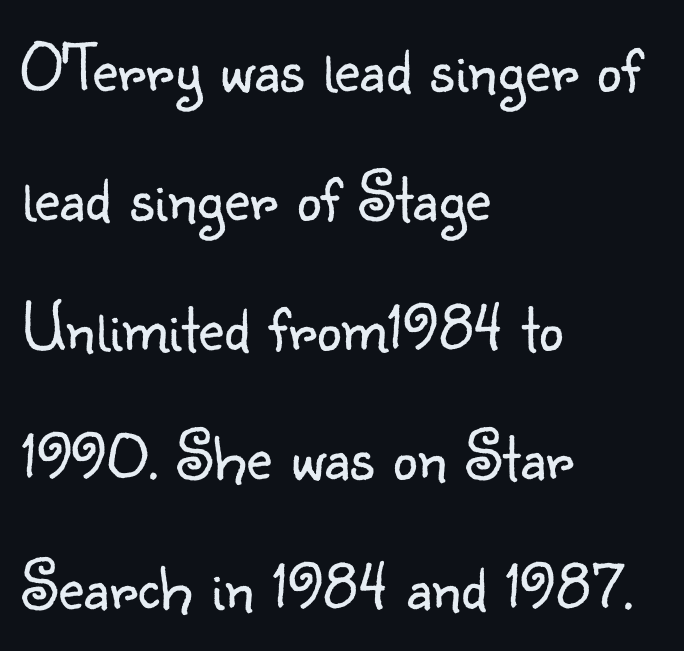
Q: Is the text bold? A: No.
Q: Is the text italic (slanted)? A: No, it is upright.
Q: Is the typeface a serif or a sans-serif typeface? A: Sans-serif.
Q: Is the text underlined? A: No.
Q: How is the paragraph aligned? A: Left-aligned.
Q: Is the spacing between letters normal or unusually wide? A: Normal.
Q: Width (condensed, normal, or wide)? A: Normal.
Q: Stroke contrast? A: Low.
Q: x-height? A: Small.
Q: Monospaced? A: No.
